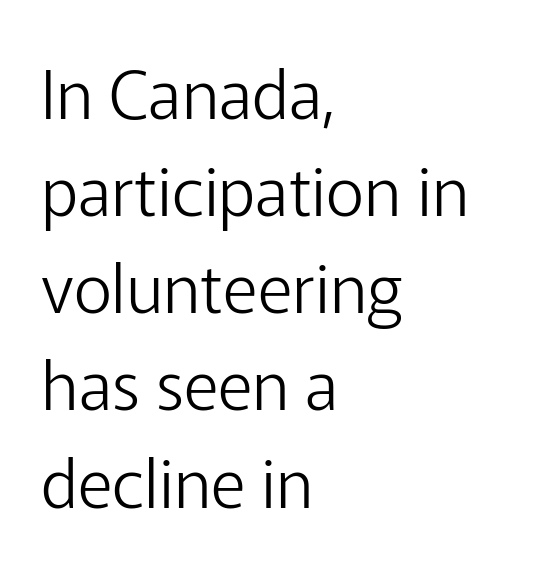
Q: Is the text bold? A: No.
Q: Is the text italic (slanted)? A: No, it is upright.
Q: Is the typeface a serif or a sans-serif typeface? A: Sans-serif.
Q: Is the text underlined? A: No.
Q: How is the paragraph aligned? A: Left-aligned.
Q: Is the spacing between letters normal or unusually wide? A: Normal.
Q: Is the spacing between lines tight, normal or loose? A: Normal.
Q: Width (condensed, normal, or wide)? A: Normal.
Q: Stroke contrast? A: Low.
Q: x-height? A: Medium.
Q: Monospaced? A: No.
